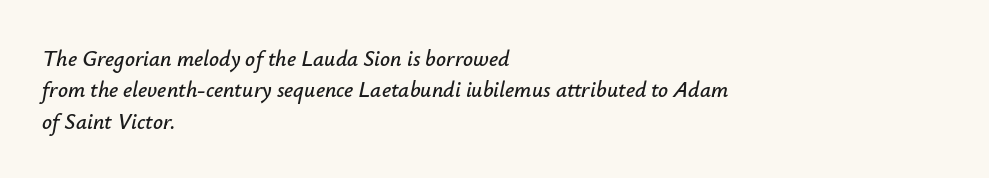
{"italic": "yes", "lean": "right", "slant_degrees": 12, "underline": "no", "align": "left", "line_spacing": "normal", "line_spacing_ratio": 1.43, "letter_spacing": "normal", "letter_spacing_em": 0.0, "glyph_px": 22}
